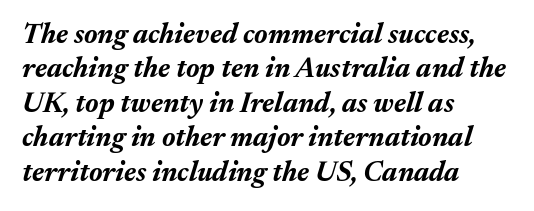
The image shows 28 px bold type, italic (leaning right); set left-aligned, line spacing 1.23x, normal letter spacing, not underlined; medium stroke contrast and a medium x-height.
